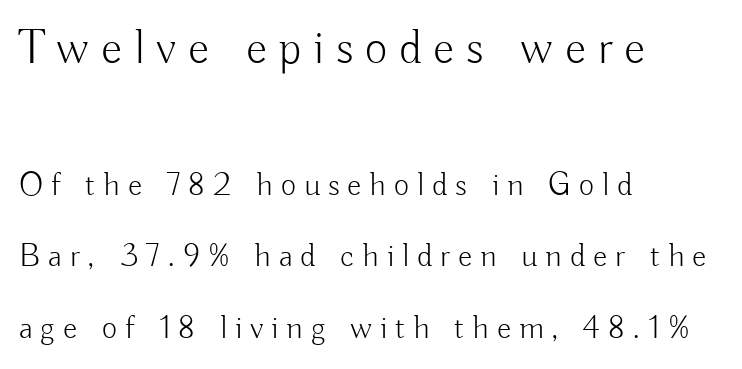
{"serif": "no", "italic": "no", "bold": "no", "weight": "light", "width": "normal", "stroke_contrast": "low", "x_height": "small", "monospaced": "no", "underline": "no", "align": "left", "line_spacing": "loose", "line_spacing_ratio": 2.17, "letter_spacing": "wide", "letter_spacing_em": 0.24, "larger_block": "first", "size_ratio": 1.48, "glyph_px": 49}
